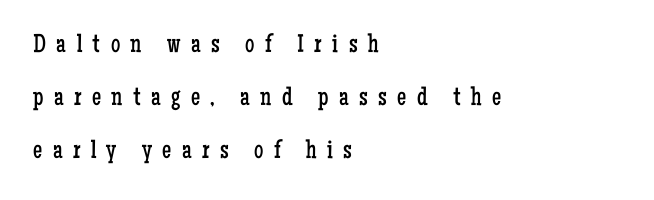
Q: Is the text bold? A: No.
Q: Is the text italic (slanted)? A: No, it is upright.
Q: Is the text underlined? A: No.
Q: How is the paragraph aligned? A: Left-aligned.
Q: Is the spacing between letters normal or unusually wide? A: Unusually wide.
Q: Is the spacing between lines tight, normal or loose? A: Loose.
